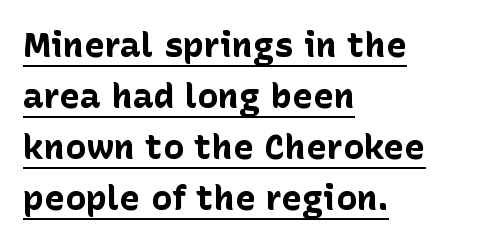
The glyphs are accompanied by a horizontal stroke just below them. A normal amount of white space separates one row of letters from the next. The type family on display is of the sans-serif kind. Compared with typical body copy, the letter spacing here is the same. The typesetting leans heavy: a genuine bold. Each letter keeps its own natural width here, so spacing adapts to shape.
